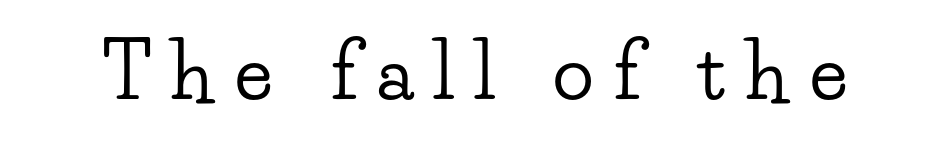
The letters stand upright; this is a roman face. Is this a fixed-width face? No — the glyphs have proportional, varying widths. Words appear elongated and porous because spacing is wide. Bare-footed words on every line. Yep, those are serifs on the letters.
